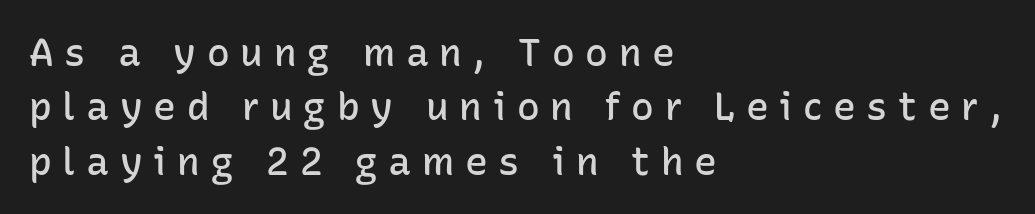
Q: Is the text bold? A: Semi-bold.
Q: Is the text italic (slanted)? A: No, it is upright.
Q: Is the typeface a serif or a sans-serif typeface? A: Sans-serif.
Q: Is the text underlined? A: No.
Q: How is the paragraph aligned? A: Left-aligned.
Q: Is the spacing between letters normal or unusually wide? A: Unusually wide.
Q: Is the spacing between lines tight, normal or loose? A: Normal.
Q: Width (condensed, normal, or wide)? A: Normal.
Q: Stroke contrast? A: Low.
Q: x-height? A: Medium.
Q: Monospaced? A: No.
